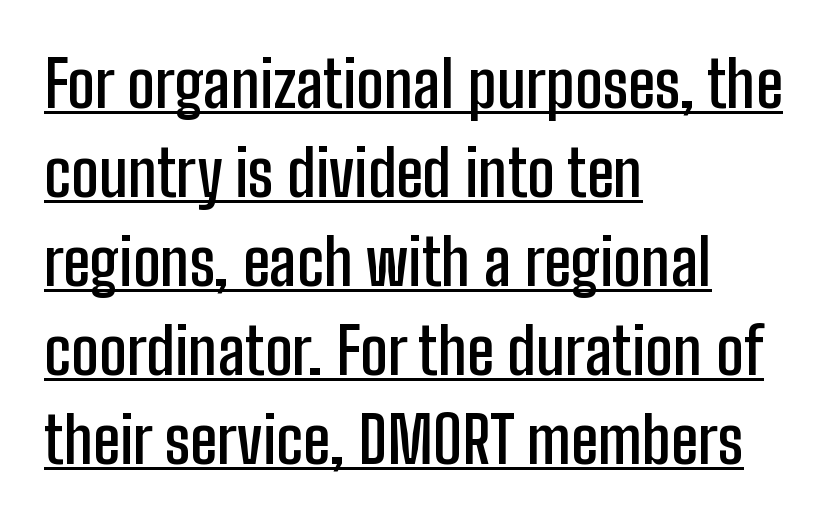
{"serif": "no", "italic": "no", "bold": "semi", "weight": "semibold", "width": "condensed", "stroke_contrast": "low", "x_height": "medium", "monospaced": "no", "underline": "yes", "align": "left", "line_spacing": "normal", "line_spacing_ratio": 1.39, "letter_spacing": "normal", "letter_spacing_em": 0.0, "glyph_px": 64}
